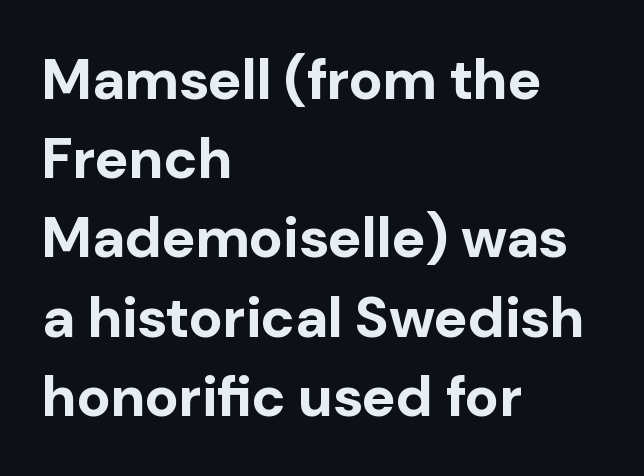
Here the glyphs are tracked normally, forming tight word shapes. Descenders hang freely into open space. The glyphs in this specimen are sans serif. The rendering uses a moderate line-height, typical for paragraphs. You could not count columns in this text — the font is proportionally spaced.
